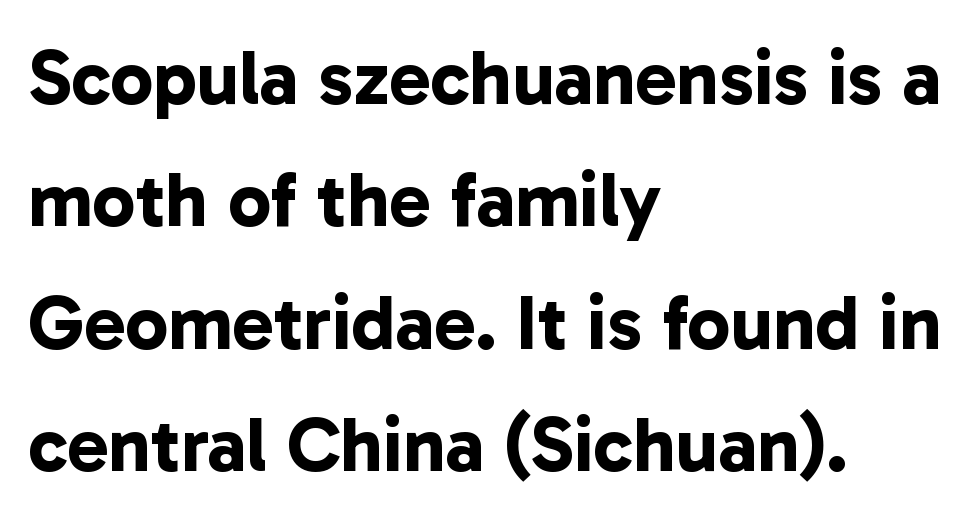
{"serif": "no", "bold": "yes", "weight": "bold", "width": "normal", "stroke_contrast": "low", "x_height": "medium", "monospaced": "no", "underline": "no", "align": "left", "line_spacing": "normal", "line_spacing_ratio": 1.59, "letter_spacing": "normal", "letter_spacing_em": 0.0, "glyph_px": 77}
